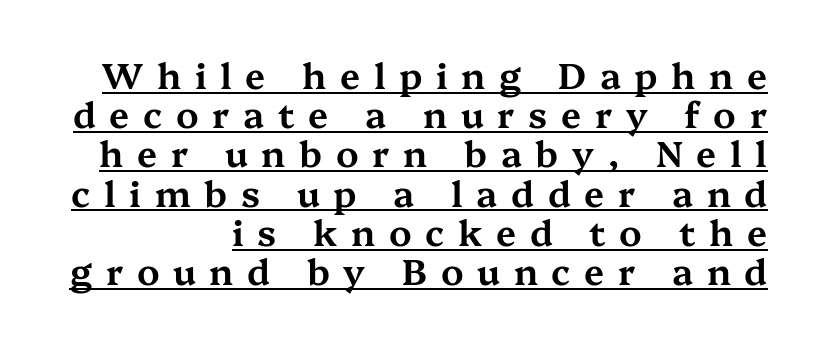
Q: Is the text italic (slanted)? A: No, it is upright.
Q: Is the typeface a serif or a sans-serif typeface? A: Serif.
Q: Is the text underlined? A: Yes.
Q: Is the spacing between letters normal or unusually wide? A: Unusually wide.
Q: Is the spacing between lines tight, normal or loose? A: Tight.
Q: Width (condensed, normal, or wide)? A: Wide.
Q: Stroke contrast? A: Medium.
Q: x-height? A: Medium.
Q: Monospaced? A: No.
